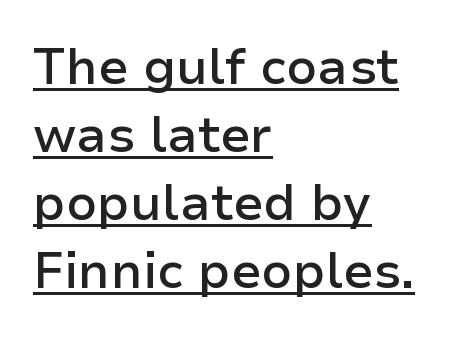
Q: Is the text bold? A: Semi-bold.
Q: Is the text italic (slanted)? A: No, it is upright.
Q: Is the typeface a serif or a sans-serif typeface? A: Sans-serif.
Q: Is the text underlined? A: Yes.
Q: How is the paragraph aligned? A: Left-aligned.
Q: Is the spacing between letters normal or unusually wide? A: Normal.
Q: Is the spacing between lines tight, normal or loose? A: Normal.
Q: Width (condensed, normal, or wide)? A: Normal.
Q: Stroke contrast? A: Low.
Q: x-height? A: Medium.
Q: Monospaced? A: No.
